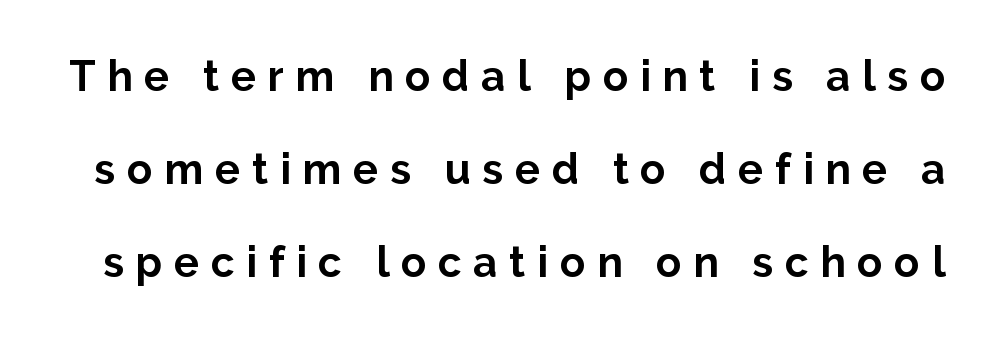
{"serif": "no", "italic": "no", "bold": "yes", "weight": "bold", "width": "normal", "stroke_contrast": "low", "x_height": "medium", "monospaced": "no", "underline": "no", "line_spacing": "loose", "line_spacing_ratio": 2.21, "letter_spacing": "wide", "letter_spacing_em": 0.28, "glyph_px": 42}
